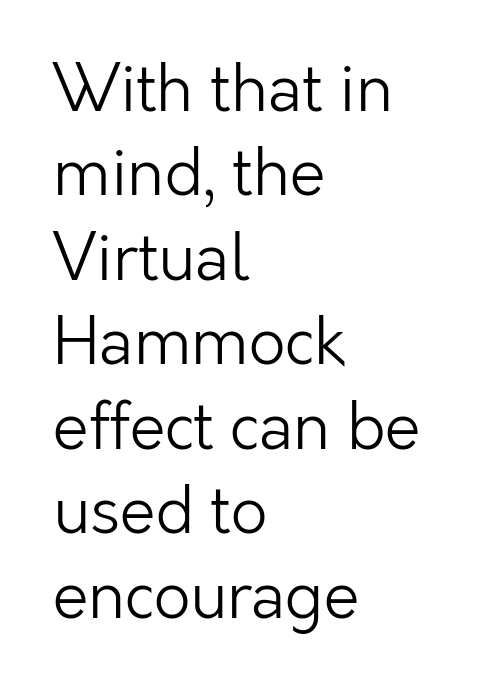
The image shows 64 px light sans-serif type, upright; set left-aligned, normal line spacing (1.32x), normal letter spacing, not underlined; low stroke contrast and a medium x-height.
